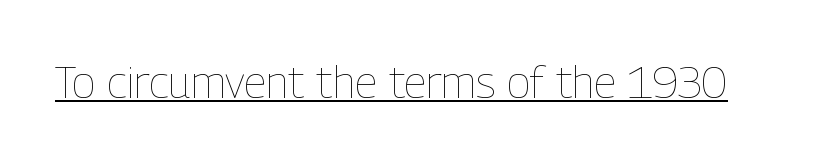
Weight: in the light-to-regular range. The letterforms sit shoulder to shoulder at normal distance. Varying glyph widths throughout — classic text-font behaviour. Underlined type. A roman cut, with each character standing at attention.
